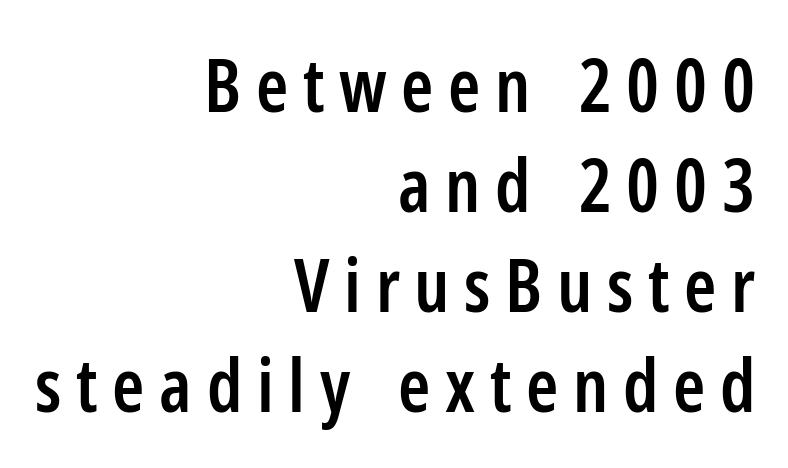
Q: Is the text bold? A: Semi-bold.
Q: Is the text italic (slanted)? A: No, it is upright.
Q: Is the typeface a serif or a sans-serif typeface? A: Sans-serif.
Q: Is the text underlined? A: No.
Q: How is the paragraph aligned? A: Right-aligned.
Q: Is the spacing between letters normal or unusually wide? A: Unusually wide.
Q: Is the spacing between lines tight, normal or loose? A: Normal.
Q: Width (condensed, normal, or wide)? A: Condensed.
Q: Stroke contrast? A: Low.
Q: x-height? A: Medium.
Q: Monospaced? A: No.
